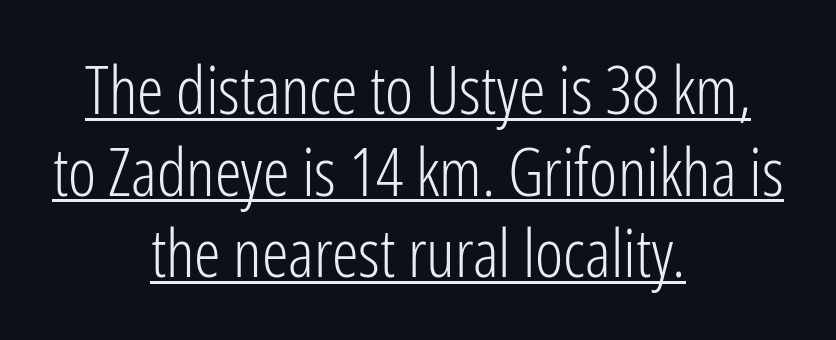
Q: Is the text bold? A: No.
Q: Is the text italic (slanted)? A: No, it is upright.
Q: Is the typeface a serif or a sans-serif typeface? A: Sans-serif.
Q: Is the text underlined? A: Yes.
Q: How is the paragraph aligned? A: Centered.
Q: Is the spacing between letters normal or unusually wide? A: Normal.
Q: Width (condensed, normal, or wide)? A: Condensed.
Q: Stroke contrast? A: Low.
Q: x-height? A: Medium.
Q: Monospaced? A: No.
